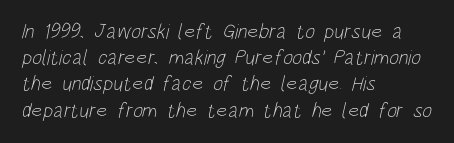
Q: Is the text bold? A: No.
Q: Is the text underlined? A: No.
Q: How is the paragraph aligned? A: Left-aligned.
Q: Is the spacing between letters normal or unusually wide? A: Normal.
Q: Is the spacing between lines tight, normal or loose? A: Normal.
